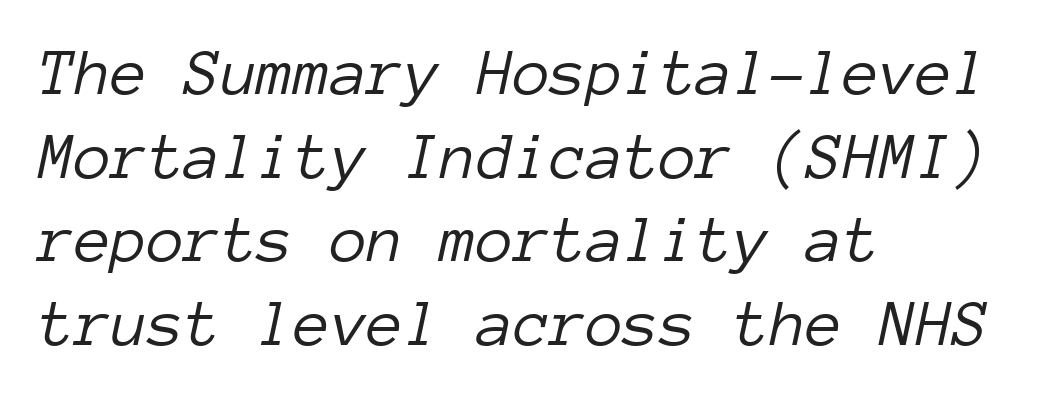
The rendering anchors every line to the left-hand side. Each letter, wide or thin by design, is forced into the same width here. This reads as an unemphasized weight, regular at the heaviest. One glance says typical: line gaps are just what's usual.
